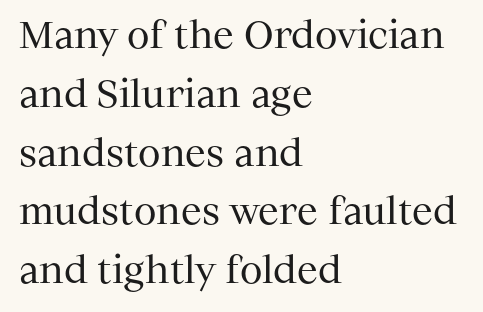
Q: Is the text bold? A: No.
Q: Is the text italic (slanted)? A: No, it is upright.
Q: Is the typeface a serif or a sans-serif typeface? A: Serif.
Q: Is the text underlined? A: No.
Q: How is the paragraph aligned? A: Left-aligned.
Q: Is the spacing between letters normal or unusually wide? A: Normal.
Q: Is the spacing between lines tight, normal or loose? A: Normal.
Q: Width (condensed, normal, or wide)? A: Normal.
Q: Stroke contrast? A: Medium.
Q: x-height? A: Medium.
Q: Monospaced? A: No.
